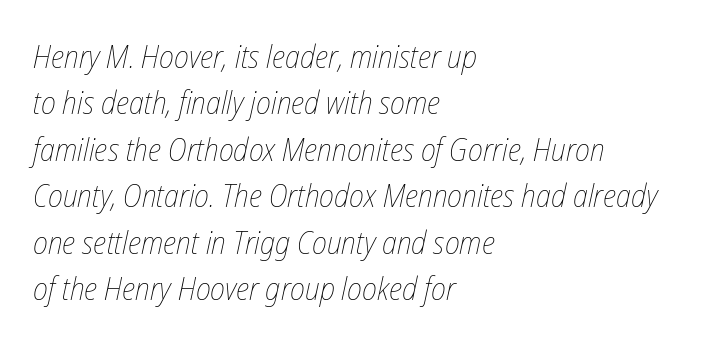
The words here are not underlined. A quiet, ordinary-to-light weight characterises the typeface. The face used here is proportionally spaced, like ordinary book or web type. Baseline-to-baseline distance is the conventional proportion of letter height. This sample uses plain, unmodified letter spacing.
